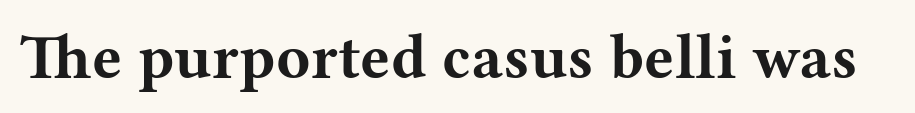
The area under the type is left untouched. Posture: upright roman. Inter-character spacing is left at the font's built-in metrics. The text was rendered using a seriffed face with decorative stroke endings. On the weight axis this lands at bold, roughly 700.
